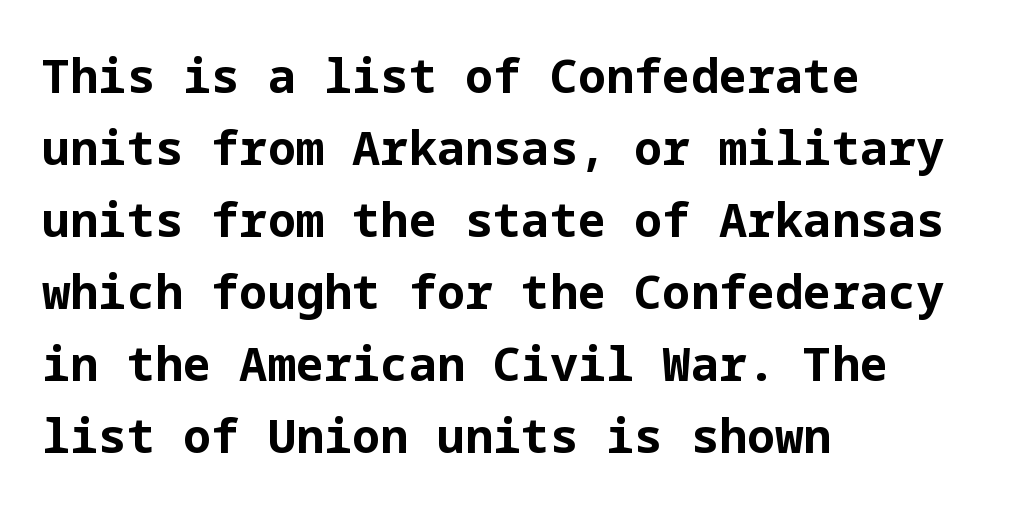
The image shows 47 px bold sans-serif type, upright; set left-aligned, normal line spacing (1.53x), normal letter spacing, not underlined; low stroke contrast and a medium x-height.
